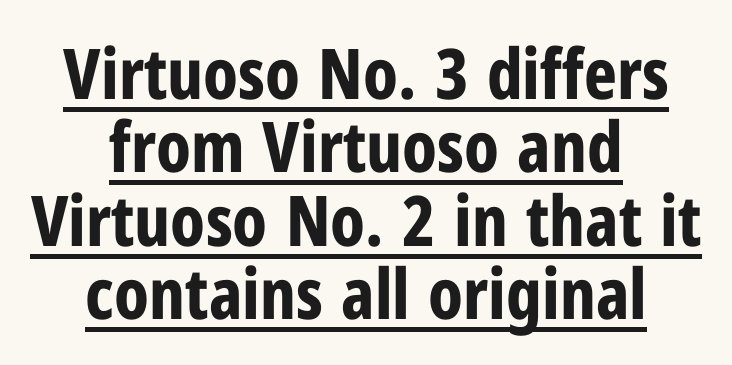
The image shows 70 px bold, condensed sans-serif type, upright; set centered, tight line spacing (1.05x), normal letter spacing, underlined; low stroke contrast and a medium x-height.
